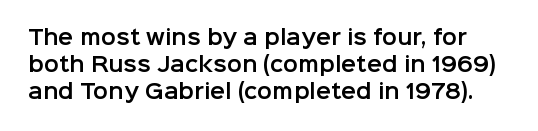
{"italic": "no", "underline": "no", "line_spacing": "normal", "line_spacing_ratio": 1.34, "letter_spacing": "normal", "letter_spacing_em": 0.0, "glyph_px": 20}
